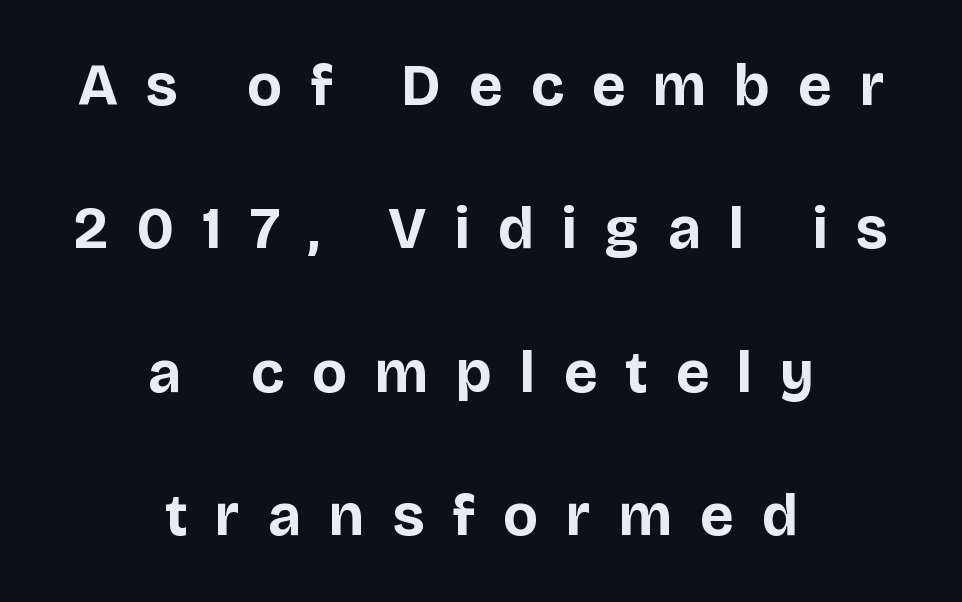
Here the designer chose a conventional face with non-uniform glyph widths. What weight is shown? A full bold with thick strokes. One-word summary of the alignment: center. Characters remain perfectly vertical along every line. Glyph-to-glyph distance is far greater than everyday printed text.
